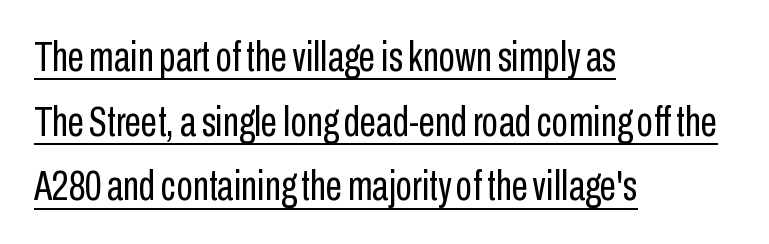
Is this a fixed-width face? No — the glyphs have proportional, varying widths. Caption: face not bold, strokes unweighted. Horizontal alignment here is leftward, the default for most running prose. To sum up the face: it is a sans, with no serifs.
